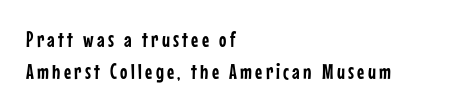
Q: Is the text italic (slanted)? A: No, it is upright.
Q: Is the text underlined? A: No.
Q: How is the paragraph aligned? A: Left-aligned.
Q: Is the spacing between lines tight, normal or loose? A: Normal.
